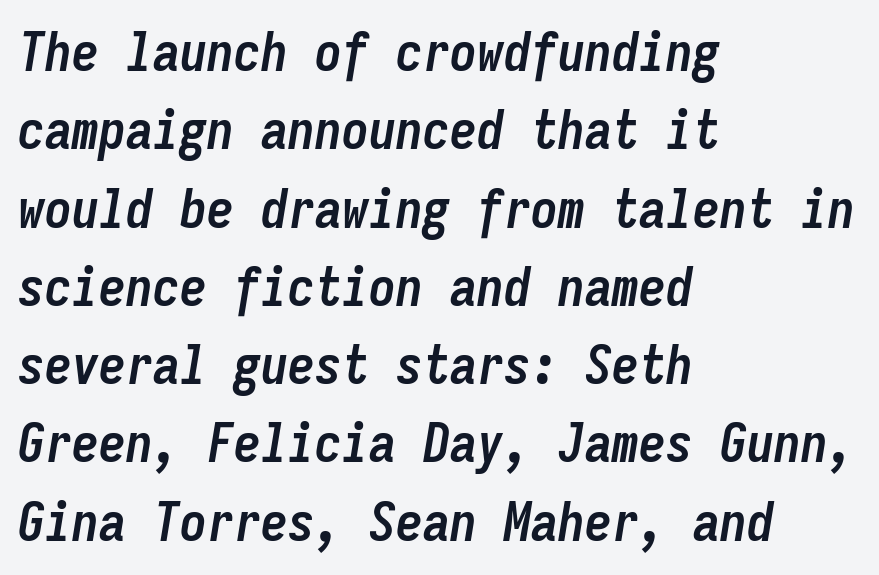
Q: Is the text bold? A: Yes.
Q: Is the text italic (slanted)? A: Yes, it leans right by about 9 degrees.
Q: Is the text underlined? A: No.
Q: How is the paragraph aligned? A: Left-aligned.
Q: Is the spacing between letters normal or unusually wide? A: Normal.
Q: Is the spacing between lines tight, normal or loose? A: Normal.
Q: Width (condensed, normal, or wide)? A: Condensed.
Q: Stroke contrast? A: Low.
Q: x-height? A: Medium.
Q: Monospaced? A: Yes.
